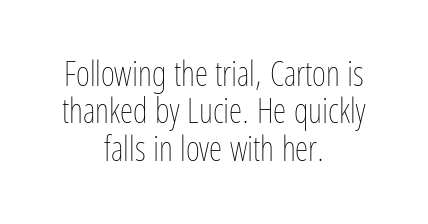
The image shows 34 px thin, condensed type, upright; set centered, tight line spacing (1.1x), normal letter spacing, not underlined; low stroke contrast and a medium x-height.
